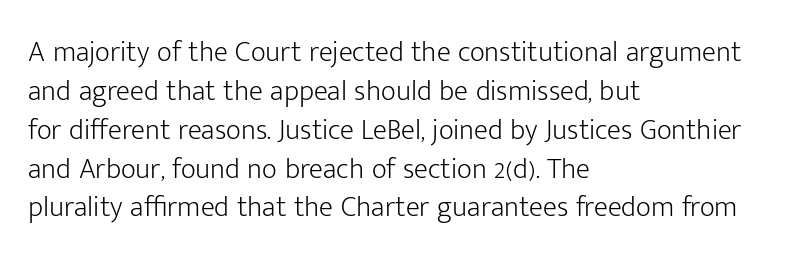
{"serif": "no", "italic": "no", "bold": "no", "weight": "light", "width": "normal", "stroke_contrast": "low", "x_height": "medium", "monospaced": "no", "underline": "no", "align": "left", "line_spacing": "normal", "line_spacing_ratio": 1.34, "letter_spacing": "normal", "letter_spacing_em": 0.0, "glyph_px": 29}
